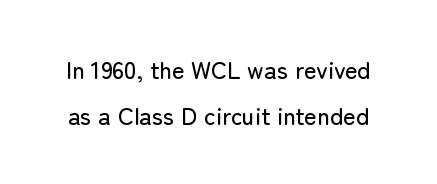
The image shows 24 px text type, upright; set loose line spacing (1.93x), normal letter spacing, not underlined.
